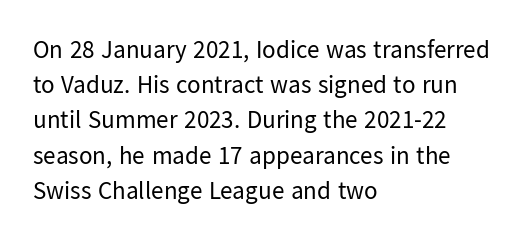
The image shows 25 px text type, upright; set left-aligned, normal line spacing (1.41x), normal letter spacing, not underlined.
